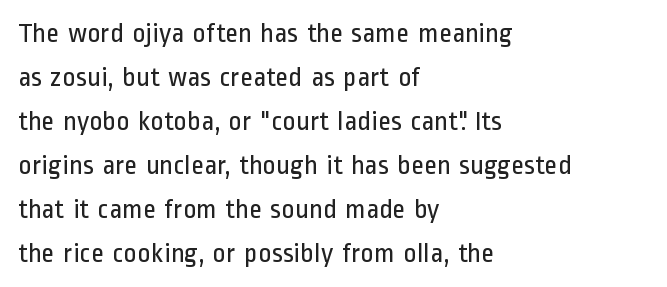
Q: Is the text bold? A: No.
Q: Is the text italic (slanted)? A: No, it is upright.
Q: Is the typeface a serif or a sans-serif typeface? A: Sans-serif.
Q: Is the text underlined? A: No.
Q: How is the paragraph aligned? A: Left-aligned.
Q: Is the spacing between letters normal or unusually wide? A: Normal.
Q: Is the spacing between lines tight, normal or loose? A: Normal.
Q: Width (condensed, normal, or wide)? A: Condensed.
Q: Stroke contrast? A: Low.
Q: x-height? A: Medium.
Q: Monospaced? A: No.
